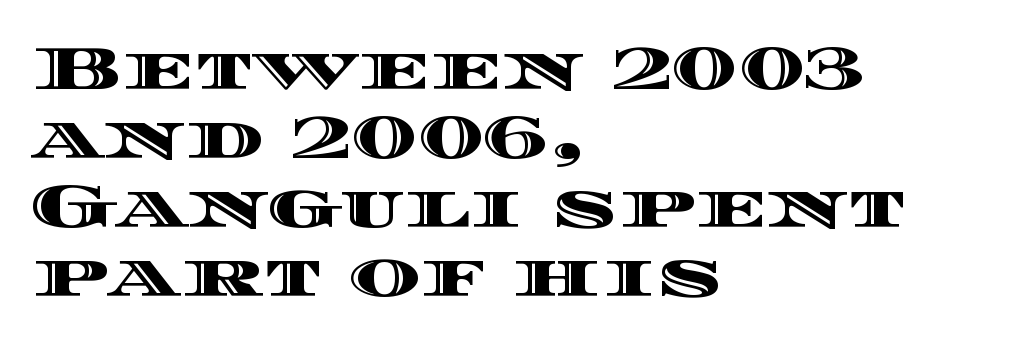
Casual observation: everything's shoved over to the left. You could call the tracking neutral — neither tight nor loose. You could barely slide anything between these rows. Character widths vary here, with narrow letters taking less room than wide ones. Vertical strokes here are truly vertical.
